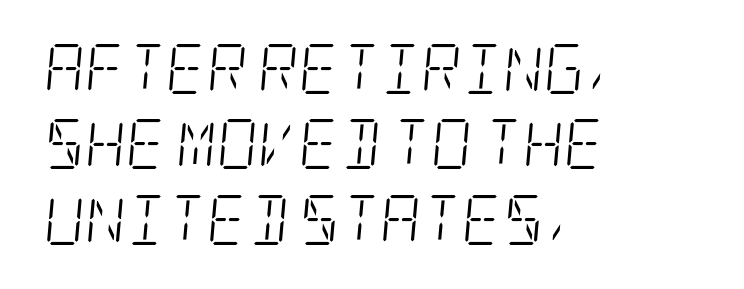
Q: Is the text bold? A: No.
Q: Is the text italic (slanted)? A: Yes, it leans right by about 5 degrees.
Q: Is the typeface a serif or a sans-serif typeface? A: Serif.
Q: Is the text underlined? A: No.
Q: How is the paragraph aligned? A: Left-aligned.
Q: Is the spacing between letters normal or unusually wide? A: Normal.
Q: Is the spacing between lines tight, normal or loose? A: Normal.
Q: Width (condensed, normal, or wide)? A: Condensed.
Q: Stroke contrast? A: Low.
Q: x-height? A: Large.
